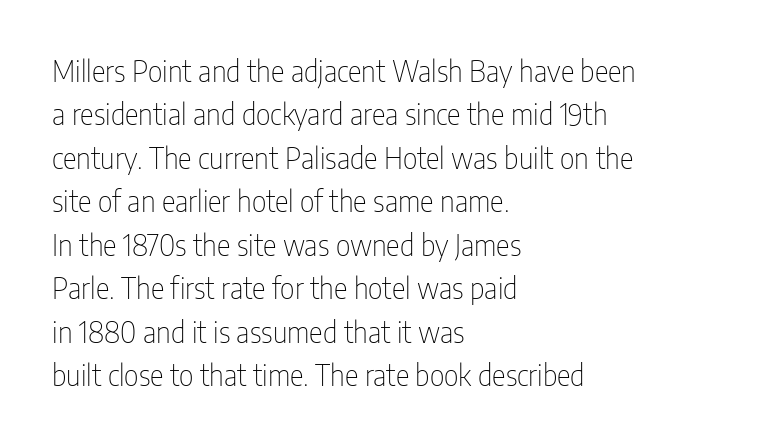
{"serif": "no", "italic": "no", "bold": "no", "weight": "thin", "width": "condensed", "stroke_contrast": "low", "x_height": "medium", "monospaced": "no", "underline": "no", "align": "left", "line_spacing": "normal", "line_spacing_ratio": 1.5, "letter_spacing": "normal", "letter_spacing_em": 0.0, "glyph_px": 29}
